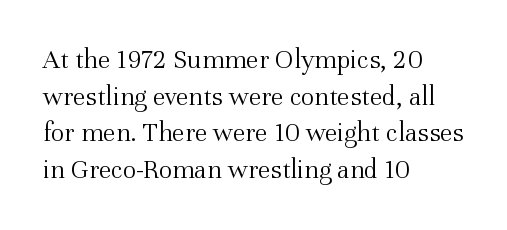
The image shows 28 px light serif type, upright; set left-aligned, normal line spacing (1.31x), normal letter spacing, not underlined; medium stroke contrast and a medium x-height.
